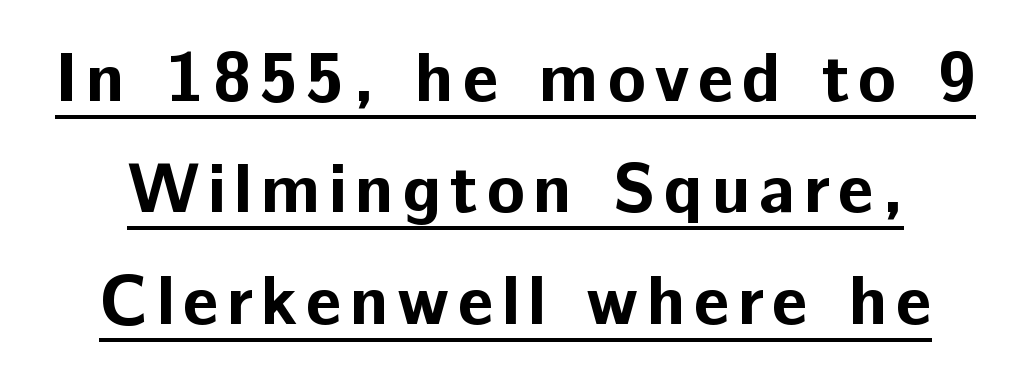
{"serif": "no", "italic": "no", "bold": "yes", "weight": "bold", "width": "normal", "stroke_contrast": "low", "x_height": "medium", "monospaced": "no", "underline": "yes", "line_spacing": "normal", "line_spacing_ratio": 1.59, "glyph_px": 70}
